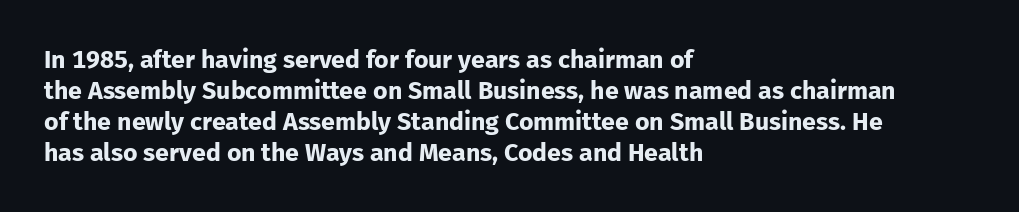
Q: Is the text bold? A: Yes.
Q: Is the text italic (slanted)? A: No, it is upright.
Q: Is the text underlined? A: No.
Q: How is the paragraph aligned? A: Left-aligned.
Q: Is the spacing between letters normal or unusually wide? A: Normal.
